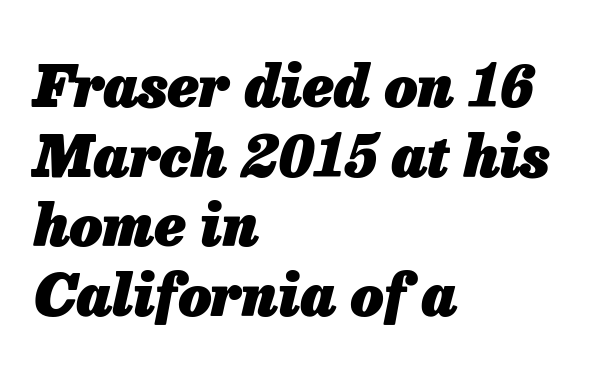
The paragraph has a hard left edge and a soft right edge. What weight is shown? A full bold with thick strokes. Characters are canted at an angle relative to the baseline's perpendicular. The horizontal fit of the characters is conventional and even. Each row of text sits above clean, open space.
